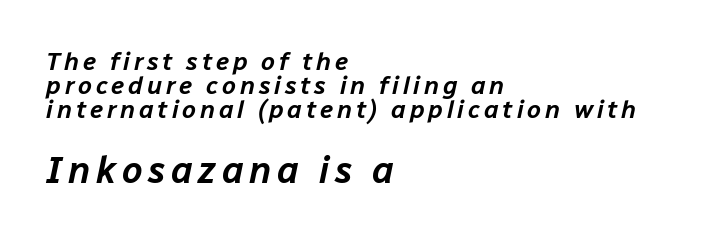
{"italic": "yes", "lean": "right", "slant_degrees": 12, "width": "normal", "stroke_contrast": "low", "x_height": "medium", "monospaced": "no", "underline": "no", "align": "left", "line_spacing": "tight", "line_spacing_ratio": 0.97, "larger_block": "second", "size_ratio": 1.48, "glyph_px": 37}
